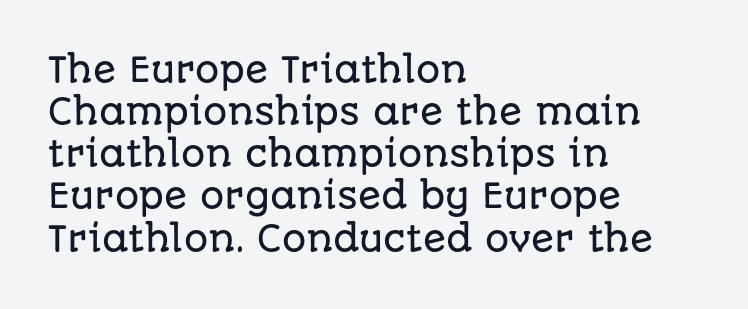
The rag falls on the right side of this text block. The letters sit at their default tracking, neither squeezed nor spread. If you drew a line through each stem, it would be perfectly vertical. Character widths vary here, with narrow letters taking less room than wide ones. Nothing sits at the stroke ends, so this counts as sans-serif. Bare-footed words on every line.
